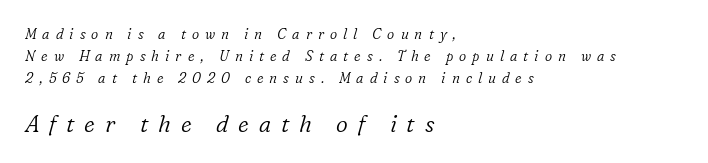
{"italic": "yes", "lean": "right", "slant_degrees": 16, "bold": "no", "underline": "no", "align": "left", "line_spacing": "normal", "line_spacing_ratio": 1.56, "letter_spacing": "wide", "letter_spacing_em": 0.43, "larger_block": "second", "size_ratio": 1.64, "glyph_px": 23}
